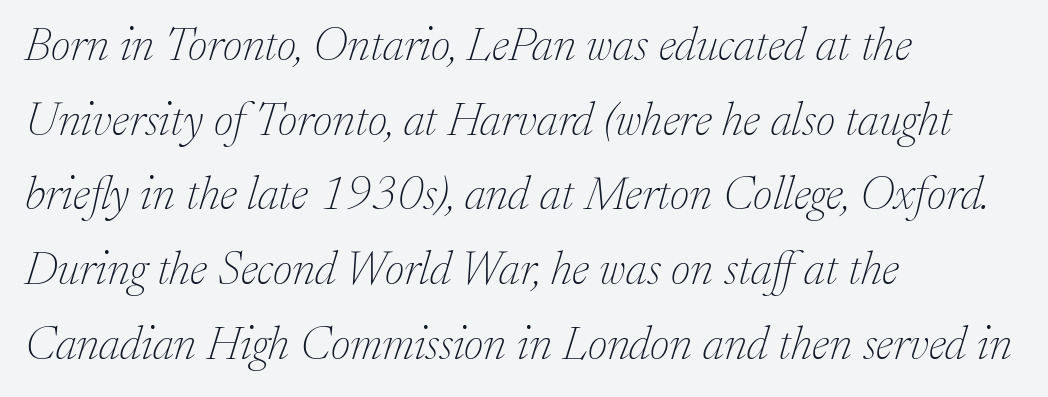
{"serif": "yes", "italic": "yes", "lean": "right", "slant_degrees": 17, "bold": "no", "weight": "thin", "width": "normal", "stroke_contrast": "low", "x_height": "medium", "monospaced": "no", "underline": "no", "align": "left", "line_spacing": "normal", "line_spacing_ratio": 1.59, "letter_spacing": "normal", "letter_spacing_em": 0.0, "glyph_px": 47}
